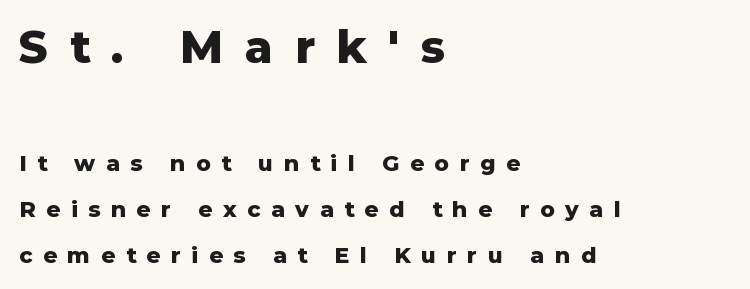
Line beginnings align vertically; line endings do not. These lines carry a lot of weight — the face is fully bold. Inter-character spacing is expanded well beyond the font's built-in metrics. These lines stand farther apart than default settings would place them. The rendering uses natural spacing where letterforms have individual widths. The passage shown begins with its larger block and ends with its smaller one.
